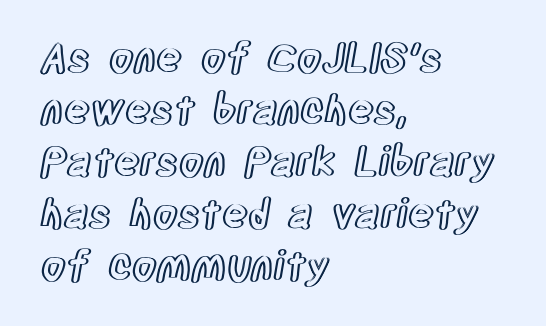
{"width": "condensed", "x_height": "large", "monospaced": "no", "underline": "no", "align": "left", "line_spacing": "normal", "line_spacing_ratio": 1.3, "letter_spacing": "normal", "letter_spacing_em": 0.0, "glyph_px": 40}
